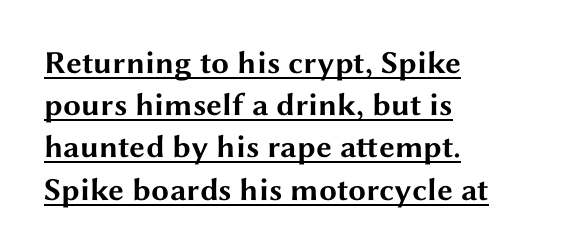
Q: Is the text bold? A: Yes.
Q: Is the text italic (slanted)? A: No, it is upright.
Q: Is the typeface a serif or a sans-serif typeface? A: Sans-serif.
Q: Is the text underlined? A: Yes.
Q: How is the paragraph aligned? A: Left-aligned.
Q: Is the spacing between letters normal or unusually wide? A: Normal.
Q: Is the spacing between lines tight, normal or loose? A: Normal.
Q: Width (condensed, normal, or wide)? A: Wide.
Q: Stroke contrast? A: Medium.
Q: x-height? A: Medium.
Q: Monospaced? A: No.
